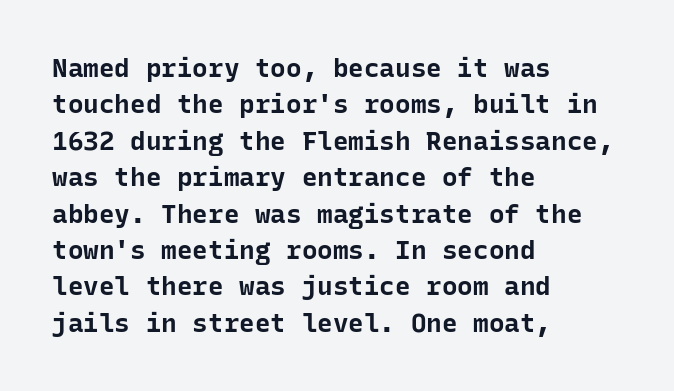
Characters remain perfectly vertical along every line. The passage is arranged the way most books set body copy — flush left. These lines sit exactly where default settings would place them. Nobody touched the tracking dial on this one. Descender tails drop into unmarked territory. Is the type bold? Yes — the strokes are clearly thick and heavy.
